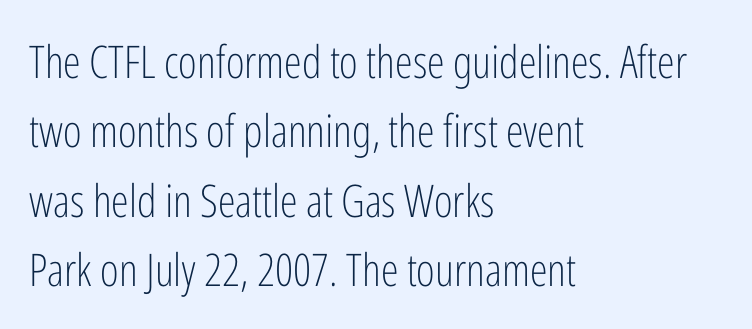
The image shows 45 px light, condensed sans-serif type, upright; set left-aligned, normal line spacing (1.54x), normal letter spacing, not underlined; low stroke contrast and a medium x-height.
